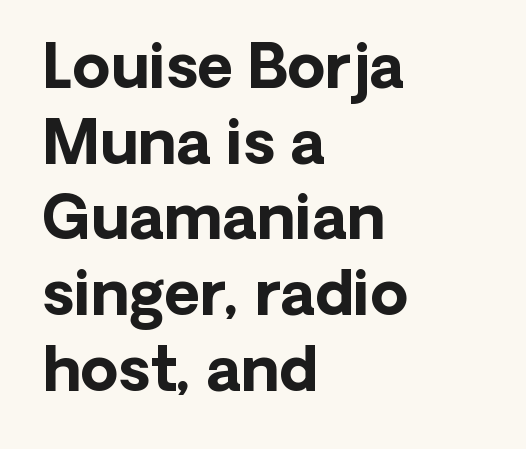
Q: Is the text bold? A: Yes.
Q: Is the text italic (slanted)? A: No, it is upright.
Q: Is the typeface a serif or a sans-serif typeface? A: Sans-serif.
Q: Is the text underlined? A: No.
Q: How is the paragraph aligned? A: Left-aligned.
Q: Is the spacing between letters normal or unusually wide? A: Normal.
Q: Width (condensed, normal, or wide)? A: Normal.
Q: Stroke contrast? A: Low.
Q: x-height? A: Medium.
Q: Monospaced? A: No.
